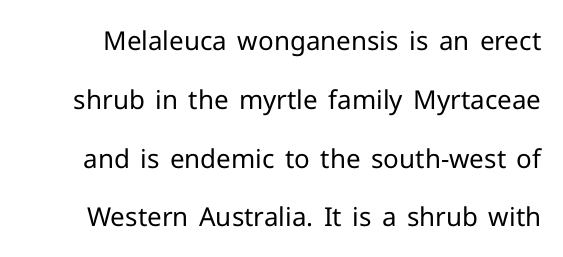
The axis of the letterforms is exactly vertical. The tracking reads as untouched default to a designer's eye. The space beneath each line is pristine and unruled. What's the leading like? Stretched, with rows far apart. Weight: in the light-to-regular range.
